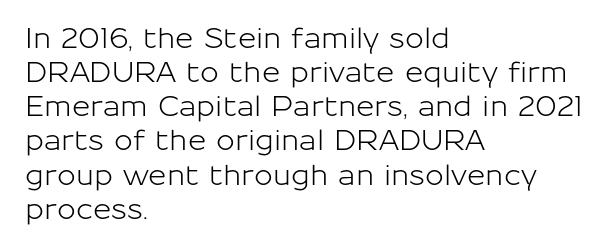
Q: Is the text italic (slanted)? A: No, it is upright.
Q: Is the typeface a serif or a sans-serif typeface? A: Sans-serif.
Q: Is the text underlined? A: No.
Q: How is the paragraph aligned? A: Left-aligned.
Q: Is the spacing between letters normal or unusually wide? A: Normal.
Q: Width (condensed, normal, or wide)? A: Normal.
Q: Stroke contrast? A: Low.
Q: x-height? A: Medium.
Q: Monospaced? A: No.
